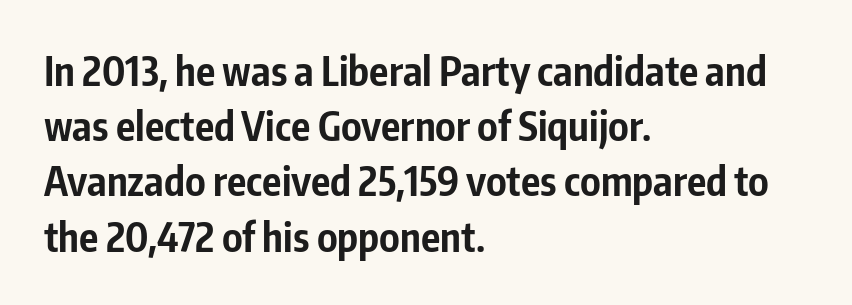
The image shows 40 px bold, condensed sans-serif type, upright; set left-aligned, normal line spacing (1.38x), normal letter spacing, not underlined; low stroke contrast and a medium x-height.
